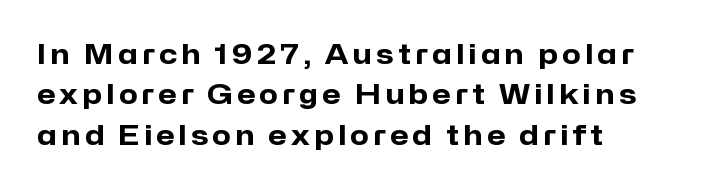
Q: Is the text bold? A: Yes.
Q: Is the text italic (slanted)? A: No, it is upright.
Q: Is the text underlined? A: No.
Q: How is the paragraph aligned? A: Left-aligned.
Q: Is the spacing between lines tight, normal or loose? A: Normal.
